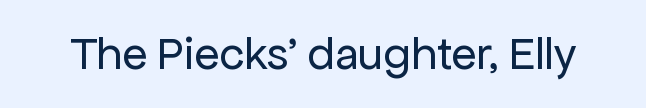
Check under the words: just untouched page. Compared with typical body copy, the letter spacing here is the same. A typesetter would call this proportional, since set widths differ per character. Vertical stems look standard width or narrower in stroke.
